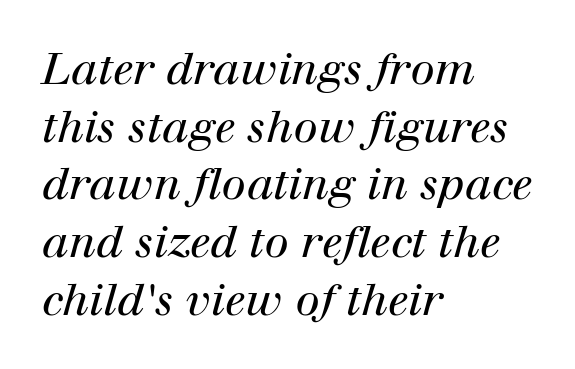
The image shows 44 px regular-weight serif type, italic (leaning right); set left-aligned, normal line spacing (1.31x), normal letter spacing, not underlined; high stroke contrast and a medium x-height.
